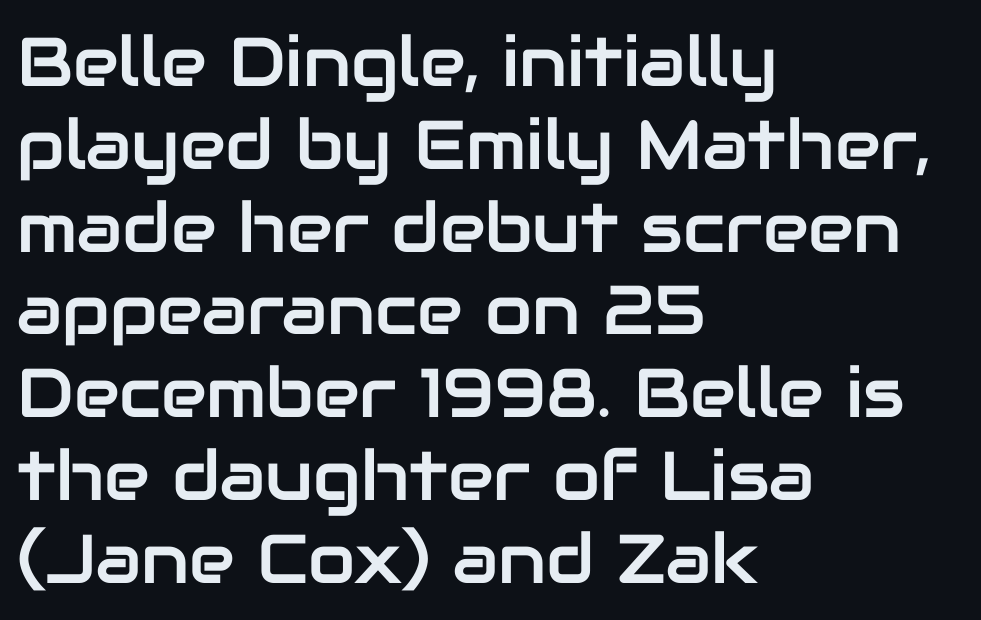
Q: Is the text italic (slanted)? A: No, it is upright.
Q: Is the typeface a serif or a sans-serif typeface? A: Sans-serif.
Q: Is the text underlined? A: No.
Q: How is the paragraph aligned? A: Left-aligned.
Q: Is the spacing between letters normal or unusually wide? A: Normal.
Q: Width (condensed, normal, or wide)? A: Normal.
Q: Stroke contrast? A: Low.
Q: x-height? A: Medium.
Q: Monospaced? A: No.
